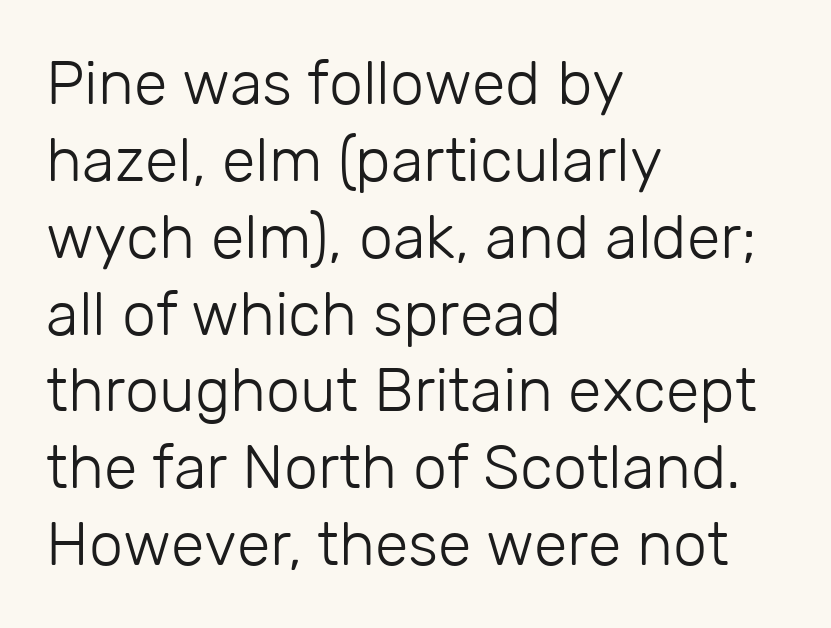
Observe the absence of serifs on each vertical stroke in this sample. This sample has the flowing, uneven cadence of proportional lettering. In terms of leading, this rendering sits right in the middle. Between one letter and the next there's only the usual sliver of space. The weight would be labelled regular, book, light, or lighter still. The baseline area is clear.
